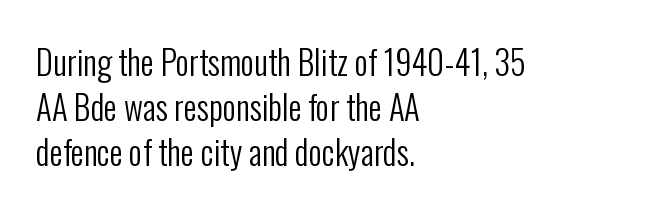
{"serif": "no", "italic": "no", "bold": "no", "weight": "regular", "width": "condensed", "stroke_contrast": "low", "x_height": "medium", "monospaced": "no", "underline": "no", "align": "left", "line_spacing": "normal", "line_spacing_ratio": 1.37, "letter_spacing": "normal", "letter_spacing_em": 0.0, "glyph_px": 33}
